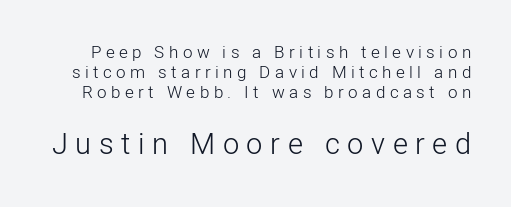
{"serif": "no", "italic": "no", "bold": "no", "weight": "light", "width": "normal", "stroke_contrast": "low", "x_height": "medium", "monospaced": "no", "underline": "no", "line_spacing_ratio": 1.17, "letter_spacing": "wide", "letter_spacing_em": 0.26, "larger_block": "second", "size_ratio": 1.71, "glyph_px": 29}
